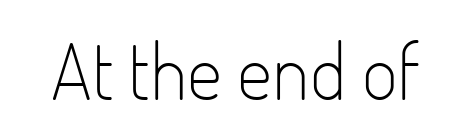
Q: Is the text bold? A: No.
Q: Is the text italic (slanted)? A: No, it is upright.
Q: Is the typeface a serif or a sans-serif typeface? A: Sans-serif.
Q: Is the text underlined? A: No.
Q: Is the spacing between letters normal or unusually wide? A: Normal.
Q: Width (condensed, normal, or wide)? A: Condensed.
Q: Stroke contrast? A: Low.
Q: x-height? A: Small.
Q: Monospaced? A: No.
